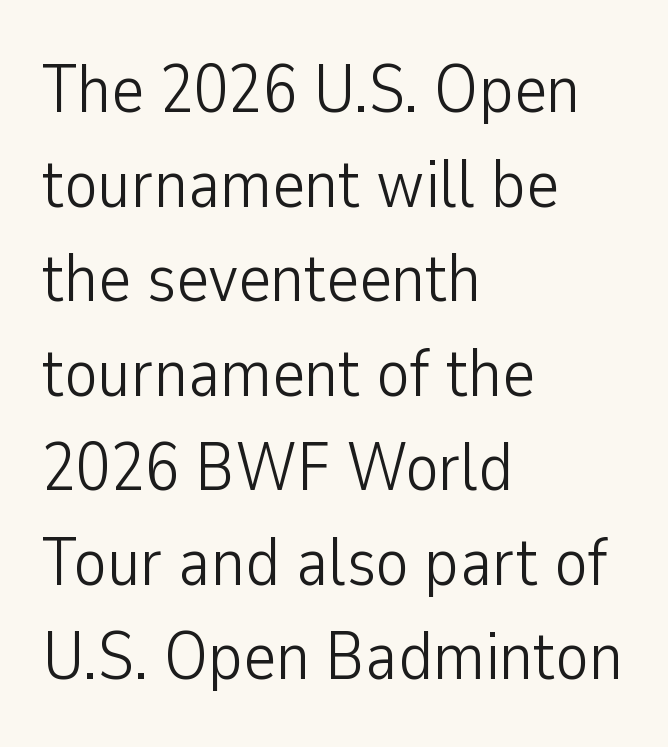
Q: Is the text bold? A: No.
Q: Is the text italic (slanted)? A: No, it is upright.
Q: Is the typeface a serif or a sans-serif typeface? A: Sans-serif.
Q: Is the text underlined? A: No.
Q: How is the paragraph aligned? A: Left-aligned.
Q: Is the spacing between letters normal or unusually wide? A: Normal.
Q: Is the spacing between lines tight, normal or loose? A: Normal.
Q: Width (condensed, normal, or wide)? A: Condensed.
Q: Stroke contrast? A: Low.
Q: x-height? A: Medium.
Q: Monospaced? A: No.
